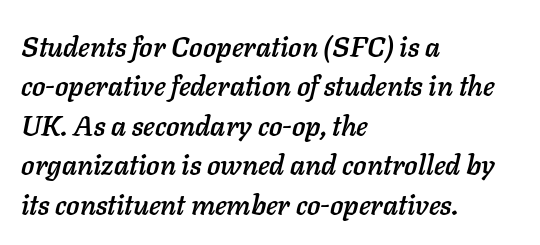
{"italic": "yes", "lean": "right", "slant_degrees": 11, "width": "normal", "stroke_contrast": "low", "x_height": "medium", "monospaced": "no", "underline": "no", "align": "left", "line_spacing": "normal", "line_spacing_ratio": 1.41, "letter_spacing": "normal", "letter_spacing_em": 0.0, "glyph_px": 28}
